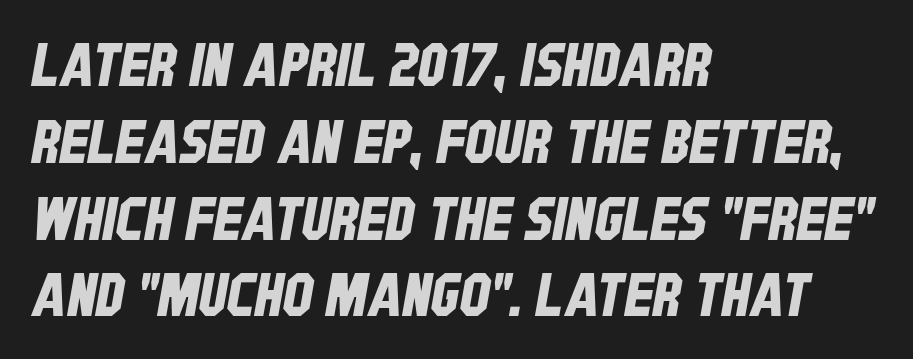
{"serif": "no", "width": "condensed", "stroke_contrast": "low", "x_height": "large", "monospaced": "no", "underline": "no", "align": "left", "line_spacing": "normal", "line_spacing_ratio": 1.28, "letter_spacing": "normal", "letter_spacing_em": 0.0, "glyph_px": 60}
